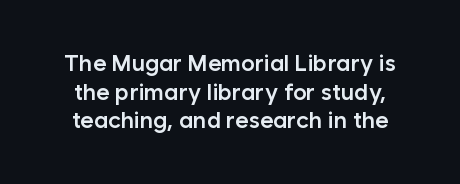
Moderately thickened strokes mark this as semibold type. The glyphs are unaccompanied by any horizontal stroke below them. The passage shown has conventional tracking throughout. This sample uses an upright cut, with every glyph sitting square on the baseline.
